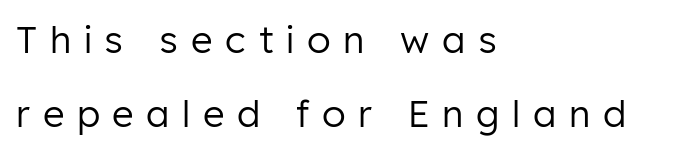
A typesetter would call this leading open, well beyond the default. How are the letters spaced? Widely, with obvious added tracking. Heft: none added — not bold. The font's upright variant was chosen for this text. Serif or sans? Sans — the stroke terminals are bare.
